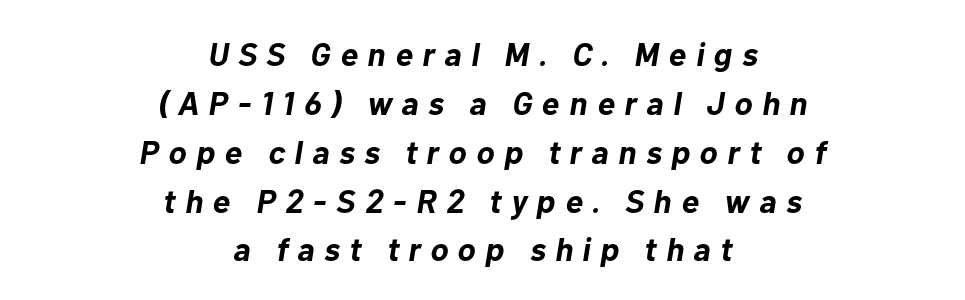
Beneath every word, the page is bare. Think of a printed novel: that variable character pitch is what you see here. Look at the stroke-to-counter ratio: heavy, a bold. Leading matches the norm, producing a regular column. Casual observation: everything's sitting right in the middle.
